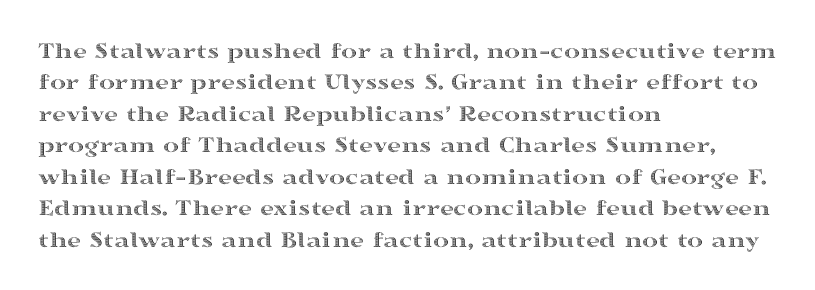
{"italic": "no", "underline": "no", "align": "left", "line_spacing": "normal", "line_spacing_ratio": 1.31, "letter_spacing": "normal", "letter_spacing_em": 0.0, "glyph_px": 24}
